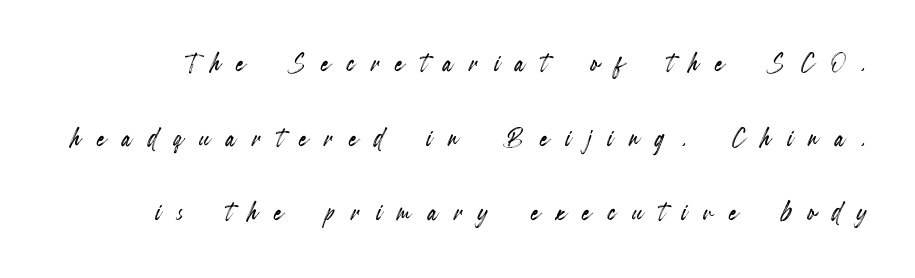
Q: Is the text italic (slanted)? A: Yes.
Q: Is the text underlined? A: No.
Q: Is the spacing between letters normal or unusually wide? A: Unusually wide.
Q: Is the spacing between lines tight, normal or loose? A: Loose.
Q: Width (condensed, normal, or wide)? A: Condensed.
Q: x-height? A: Small.
Q: Monospaced? A: No.
